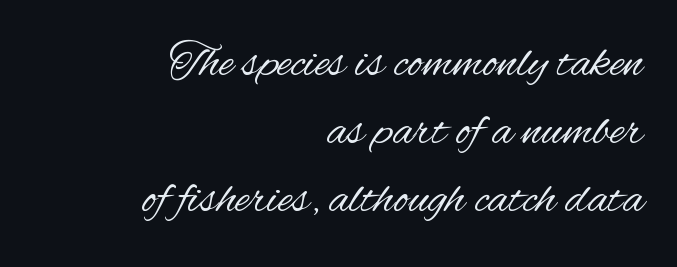
{"serif": "no", "bold": "no", "weight": "regular", "width": "condensed", "stroke_contrast": "medium", "x_height": "small", "monospaced": "no", "underline": "no", "align": "right", "line_spacing": "normal", "line_spacing_ratio": 1.39, "letter_spacing": "normal", "letter_spacing_em": 0.0, "glyph_px": 49}
